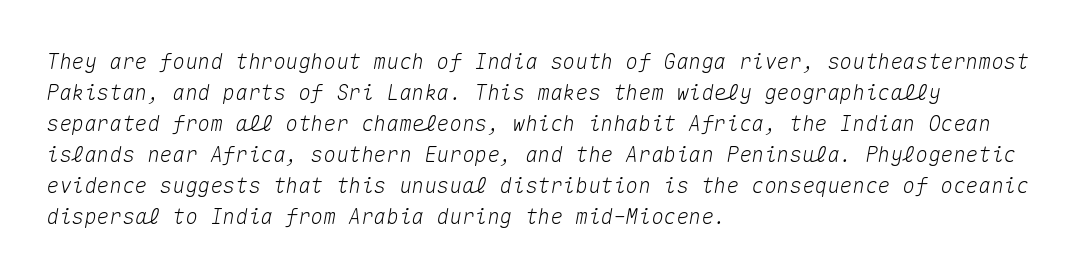
{"italic": "yes", "lean": "right", "slant_degrees": 10, "underline": "no", "align": "left", "line_spacing": "normal", "line_spacing_ratio": 1.48, "letter_spacing": "normal", "letter_spacing_em": 0.0, "glyph_px": 21}
